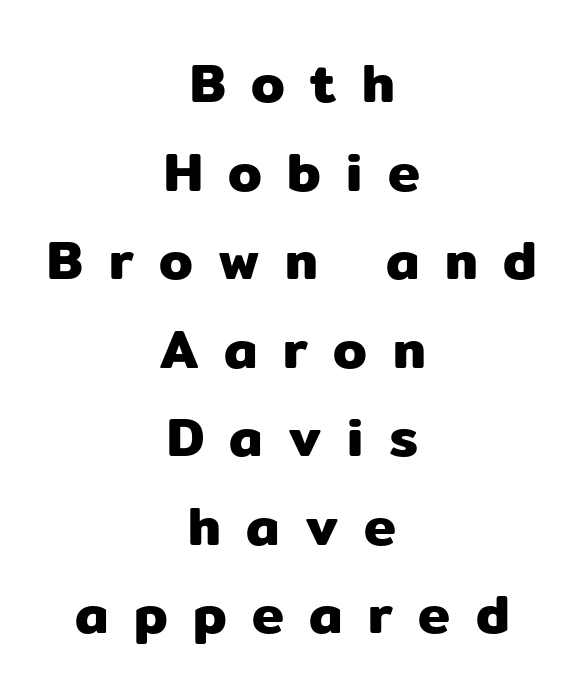
Do the characters align in a grid? No, the font is proportional. The passage is arranged like a title page — every line centered. Vertical spacing — default. Are there feet on the stems? There aren't — it's a sans. The type sits square on the baseline with zero lean. There is plenty of visible air inserted between adjacent glyphs.
